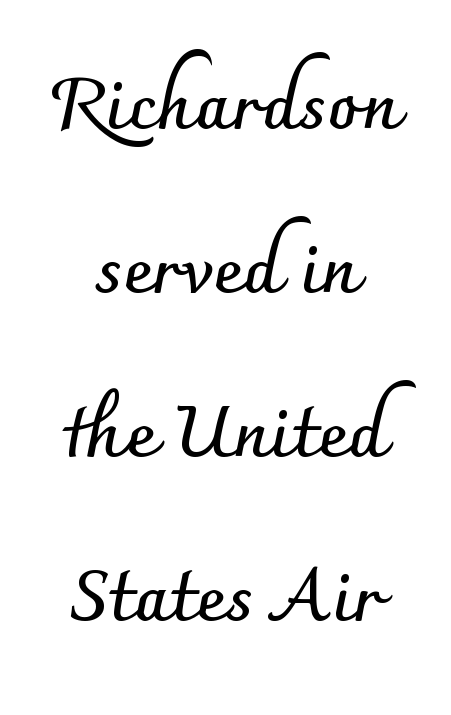
The image shows 72 px semibold sans-serif type; set centered, loose line spacing (2.28x), normal letter spacing, not underlined; low stroke contrast and a small x-height.
